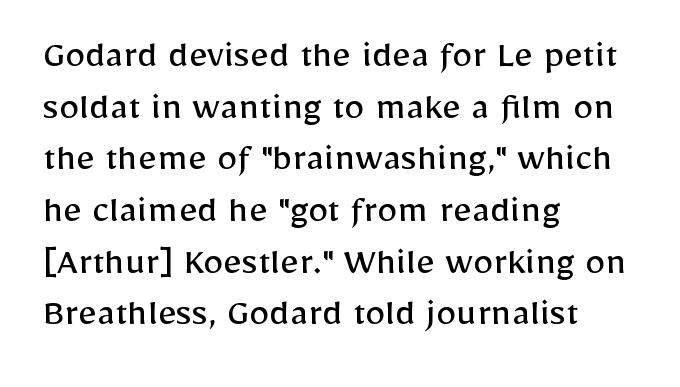
Q: Is the text bold? A: No.
Q: Is the text italic (slanted)? A: No, it is upright.
Q: Is the typeface a serif or a sans-serif typeface? A: Sans-serif.
Q: Is the text underlined? A: No.
Q: How is the paragraph aligned? A: Left-aligned.
Q: Is the spacing between letters normal or unusually wide? A: Normal.
Q: Is the spacing between lines tight, normal or loose? A: Normal.
Q: Width (condensed, normal, or wide)? A: Normal.
Q: Stroke contrast? A: Low.
Q: x-height? A: Medium.
Q: Monospaced? A: No.
